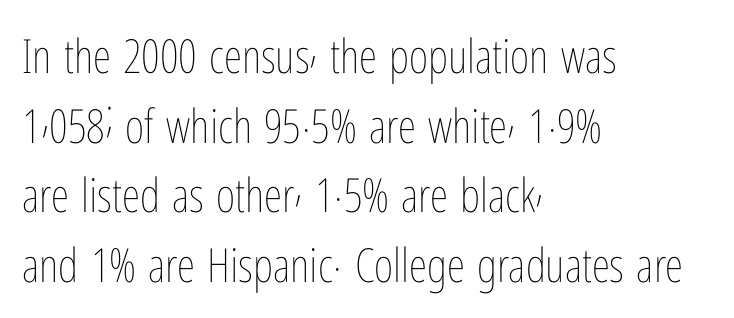
Q: Is the text bold? A: No.
Q: Is the text italic (slanted)? A: No, it is upright.
Q: Is the text underlined? A: No.
Q: How is the paragraph aligned? A: Left-aligned.
Q: Is the spacing between letters normal or unusually wide? A: Normal.
Q: Is the spacing between lines tight, normal or loose? A: Normal.
Q: Width (condensed, normal, or wide)? A: Condensed.
Q: Stroke contrast? A: Low.
Q: x-height? A: Medium.
Q: Monospaced? A: No.
